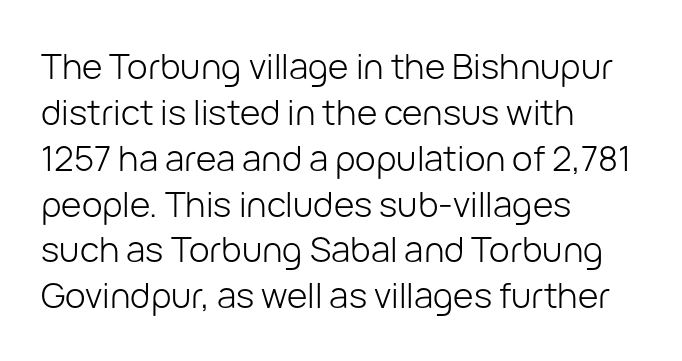
A roman cut, with each character standing at attention. The font family rendered here belongs to the sans-serif group. Here the designer chose a conventional face with non-uniform glyph widths. Honestly, there is no underline to notice here at all. Unbolded letterforms with no extra heft.
